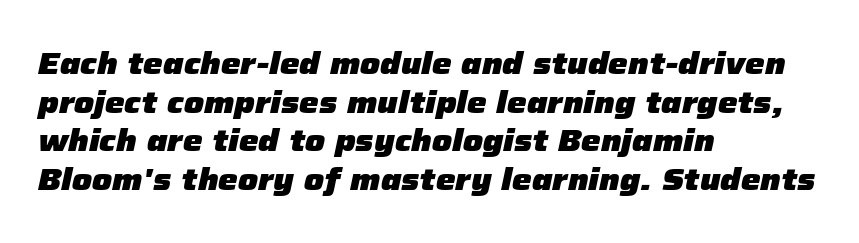
{"italic": "yes", "lean": "right", "slant_degrees": 12, "bold": "yes", "weight": "heavy", "width": "normal", "stroke_contrast": "low", "x_height": "medium", "monospaced": "no", "underline": "no", "align": "left", "line_spacing": "normal", "line_spacing_ratio": 1.25, "letter_spacing": "normal", "letter_spacing_em": 0.0, "glyph_px": 31}
